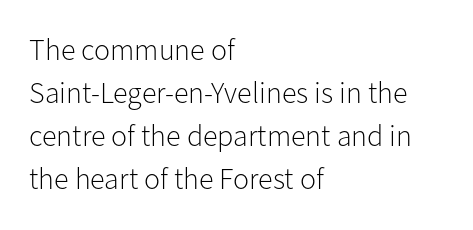
{"serif": "no", "italic": "no", "bold": "no", "weight": "light", "width": "normal", "stroke_contrast": "low", "x_height": "medium", "monospaced": "no", "underline": "no", "align": "left", "line_spacing": "normal", "line_spacing_ratio": 1.43, "letter_spacing": "normal", "letter_spacing_em": 0.0, "glyph_px": 30}
